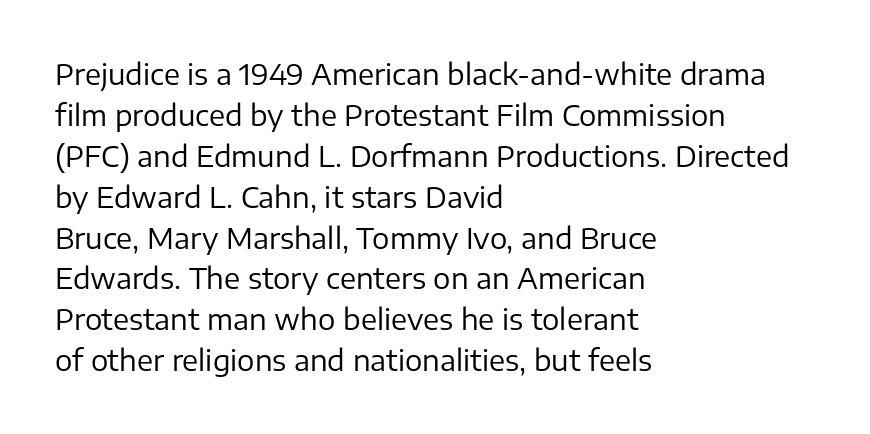
Q: Is the text bold? A: No.
Q: Is the text italic (slanted)? A: No, it is upright.
Q: Is the typeface a serif or a sans-serif typeface? A: Sans-serif.
Q: Is the text underlined? A: No.
Q: How is the paragraph aligned? A: Left-aligned.
Q: Is the spacing between letters normal or unusually wide? A: Normal.
Q: Is the spacing between lines tight, normal or loose? A: Normal.
Q: Width (condensed, normal, or wide)? A: Normal.
Q: Stroke contrast? A: Low.
Q: x-height? A: Medium.
Q: Monospaced? A: No.
